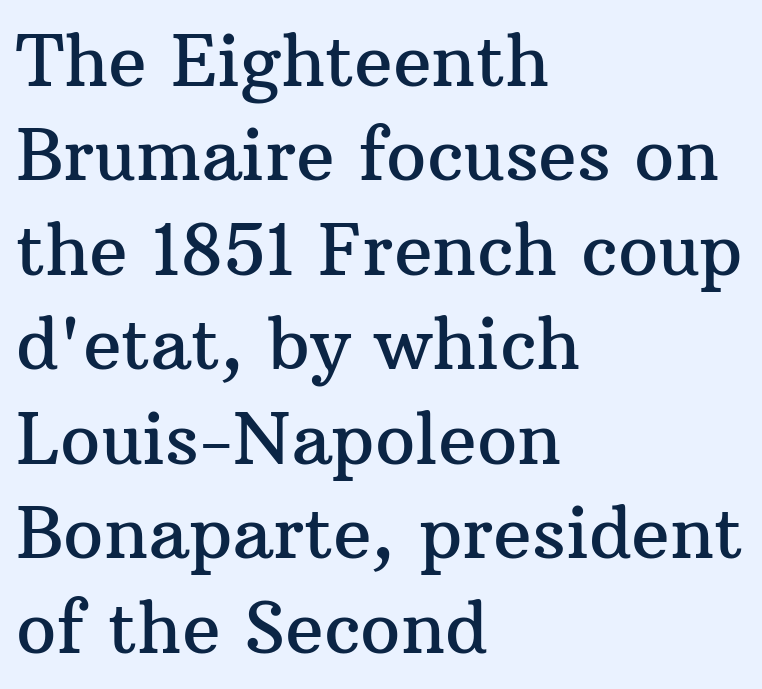
{"serif": "yes", "italic": "no", "width": "normal", "stroke_contrast": "medium", "x_height": "medium", "monospaced": "no", "underline": "no", "align": "left", "line_spacing": "normal", "line_spacing_ratio": 1.33, "letter_spacing": "normal", "letter_spacing_em": 0.0, "glyph_px": 71}
